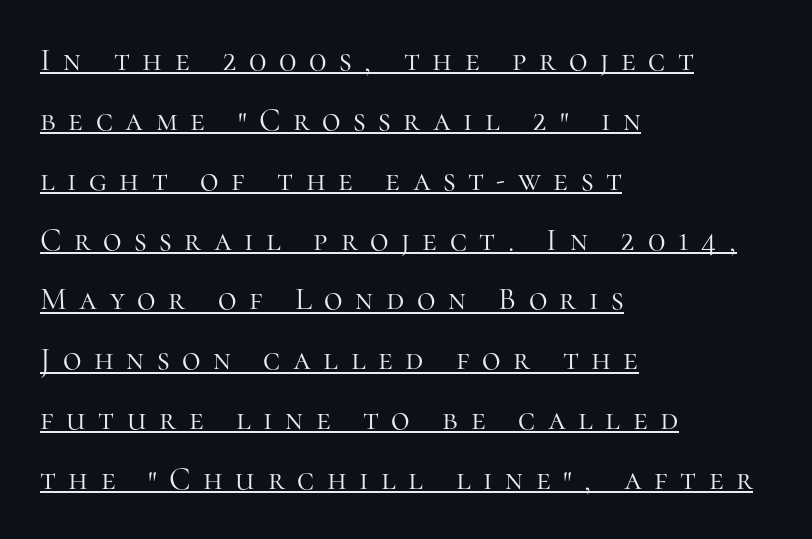
Teacher's note: observe the even left margin — that is flush-left alignment. The passage shown has open, widely tracked lettering throughout. The typeface has the unassuming heft of standard copy or less. Is there an underline? Yes — a line sits under the letters.
